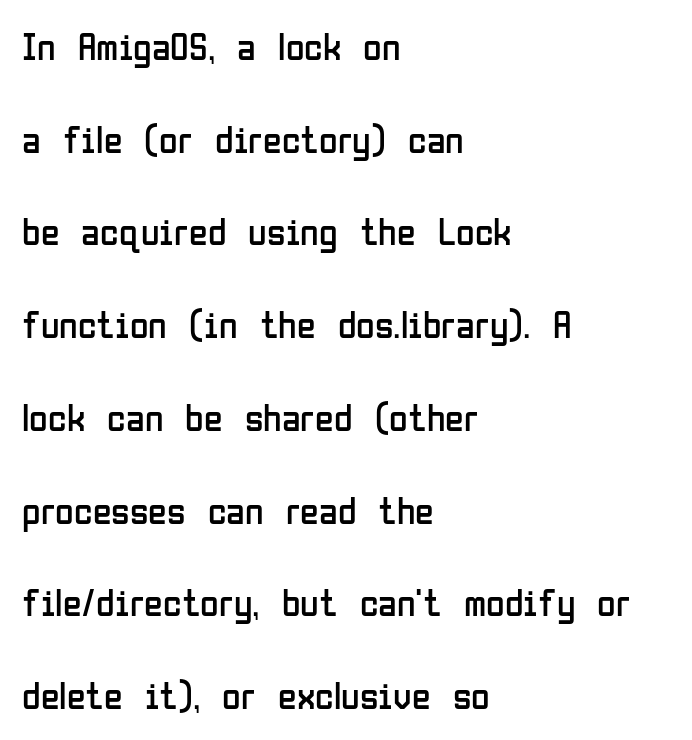
Q: Is the text bold? A: No.
Q: Is the text italic (slanted)? A: No, it is upright.
Q: Is the typeface a serif or a sans-serif typeface? A: Sans-serif.
Q: Is the text underlined? A: No.
Q: How is the paragraph aligned? A: Left-aligned.
Q: Is the spacing between letters normal or unusually wide? A: Normal.
Q: Is the spacing between lines tight, normal or loose? A: Loose.
Q: Width (condensed, normal, or wide)? A: Condensed.
Q: Stroke contrast? A: Low.
Q: x-height? A: Medium.
Q: Monospaced? A: No.
